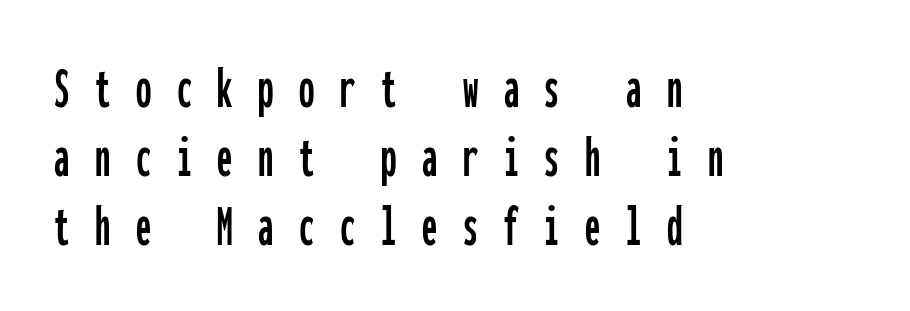
The image shows 61 px condensed sans-serif type, upright, monospaced; set left-aligned, tight line spacing (1.13x), unusually wide letter spacing (+0.42 em), not underlined; low stroke contrast and a medium x-height.
